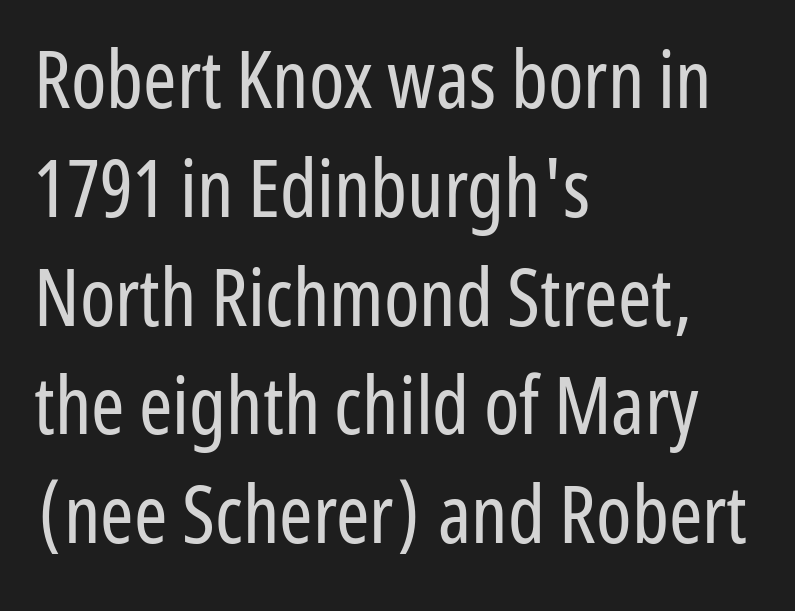
The image shows 80 px regular-weight, condensed sans-serif type, upright; set left-aligned, normal line spacing (1.36x), normal letter spacing, not underlined; low stroke contrast and a medium x-height.
